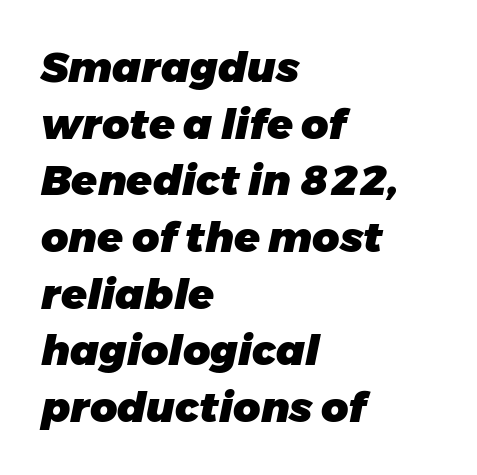
The image shows 42 px heavy type, italic (leaning right); set left-aligned, normal line spacing (1.35x), normal letter spacing, not underlined; low stroke contrast and a medium x-height.
